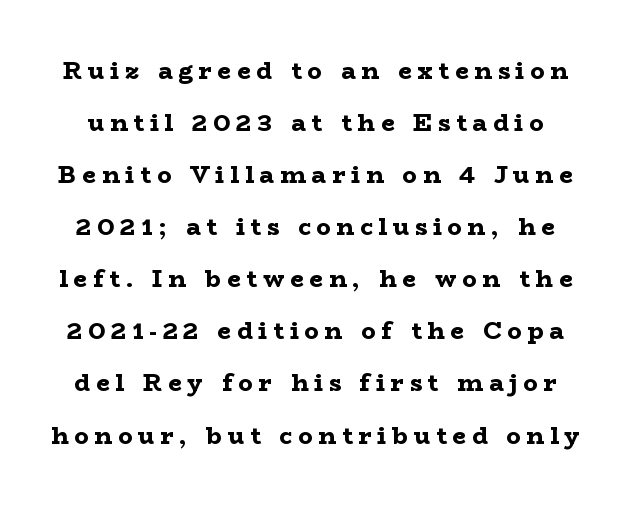
The string is rendered with underlining switched off. Caption: expanded tracking, letters set apart. The lettering stays uniformly vertical, giving the passage a roman look. Leading: increased. Weight check: bold — yes, fully.
